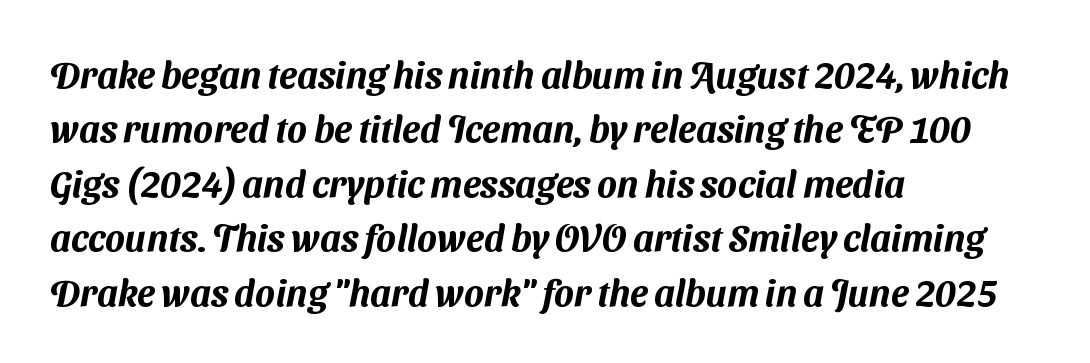
{"serif": "no", "width": "normal", "stroke_contrast": "medium", "x_height": "medium", "monospaced": "no", "underline": "no", "align": "left", "line_spacing": "normal", "line_spacing_ratio": 1.47, "letter_spacing": "normal", "letter_spacing_em": 0.0, "glyph_px": 37}
